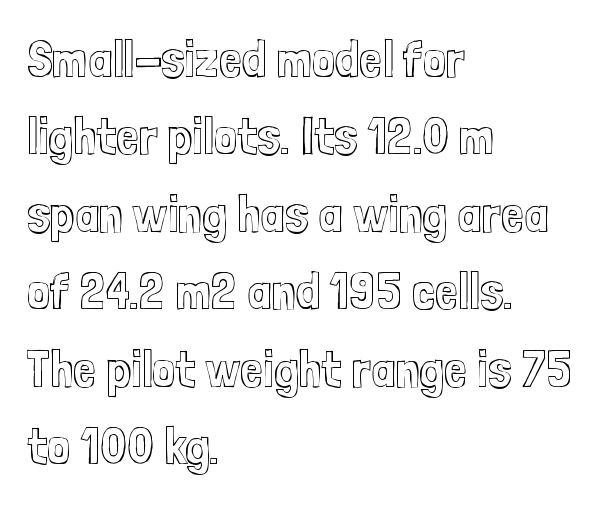
{"italic": "no", "width": "condensed", "x_height": "medium", "monospaced": "no", "underline": "no", "align": "left", "line_spacing": "normal", "line_spacing_ratio": 1.49, "letter_spacing": "normal", "letter_spacing_em": 0.0, "glyph_px": 52}
